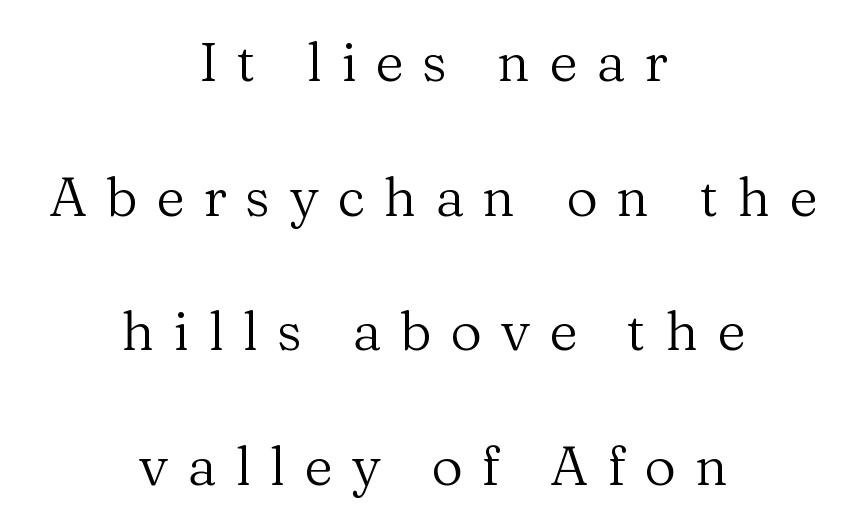
{"serif": "yes", "italic": "no", "bold": "no", "weight": "regular", "width": "normal", "stroke_contrast": "medium", "x_height": "medium", "monospaced": "no", "underline": "no", "align": "center", "line_spacing": "loose", "line_spacing_ratio": 2.45, "letter_spacing": "wide", "letter_spacing_em": 0.34, "glyph_px": 55}
